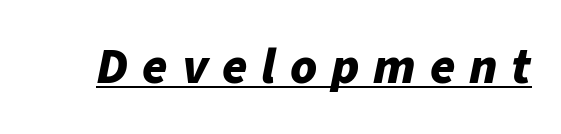
The image shows 51 px bold type, italic (leaning right); set unusually wide letter spacing (+0.27 em), underlined; low stroke contrast and a medium x-height.
